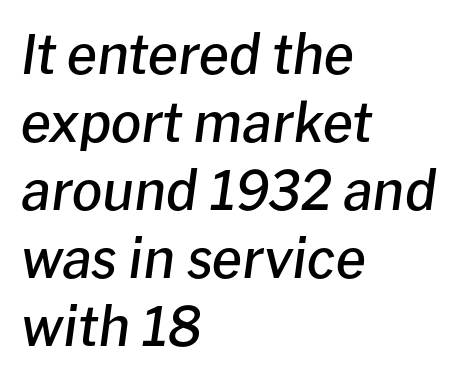
This sample uses plain, unmodified letter spacing. Each letter keeps its own natural width here, so spacing adapts to shape. The axis of the letterforms is tilted away from vertical. Quick note: interline space is typical. Unmarked baselines from the first word to the last.
